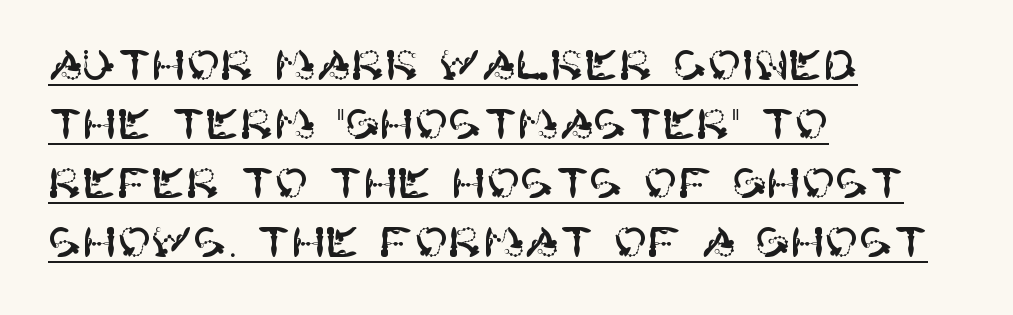
Compared with undecorated copy, this sample adds a rule below the words. Summary of vertical rhythm: regular, with standard interline spacing. How are the letters spaced? Ordinarily, with no added tracking. What kind of face is this? One without serifs — a sans.
